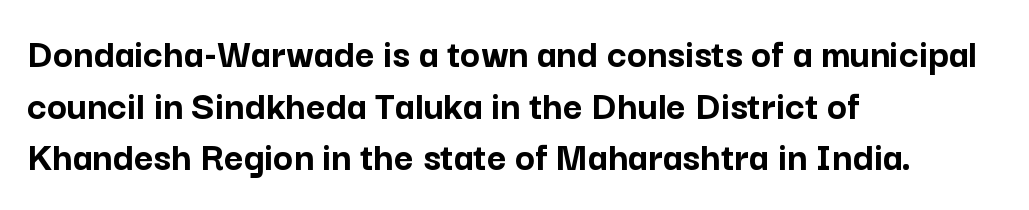
Q: Is the text bold? A: Yes.
Q: Is the text italic (slanted)? A: No, it is upright.
Q: Is the typeface a serif or a sans-serif typeface? A: Sans-serif.
Q: Is the text underlined? A: No.
Q: How is the paragraph aligned? A: Left-aligned.
Q: Is the spacing between letters normal or unusually wide? A: Normal.
Q: Width (condensed, normal, or wide)? A: Normal.
Q: Stroke contrast? A: Low.
Q: x-height? A: Medium.
Q: Monospaced? A: No.
